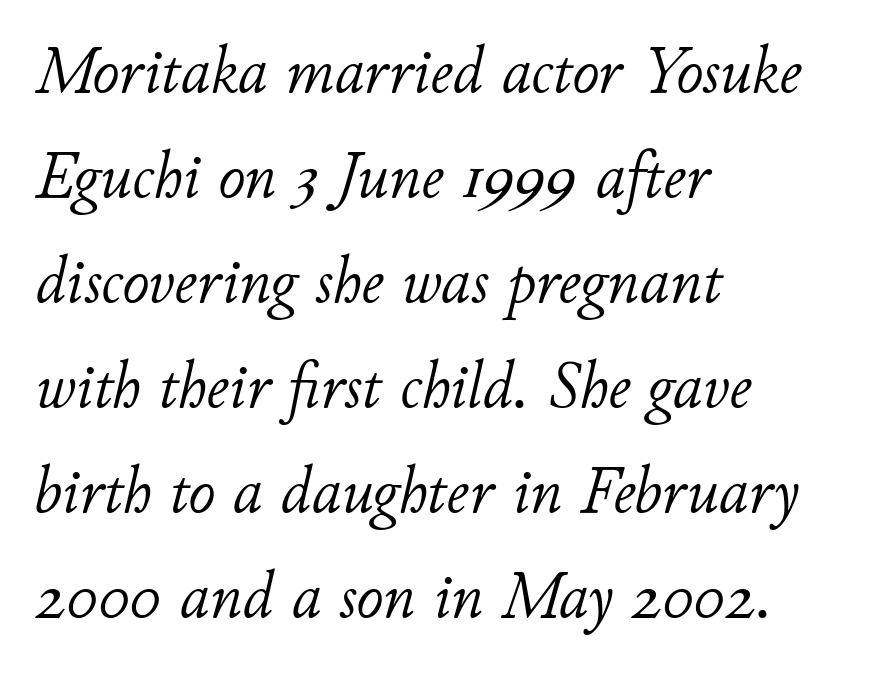
Weight: not bold — regular or lighter. Spacing between characters is what you'd get straight out of the box. Leading matches the norm, producing a regular column. These lines were composed using italics.
